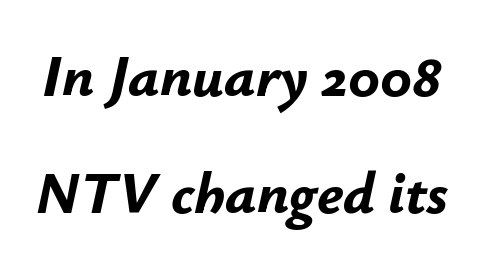
The image shows 59 px bold type, italic (leaning right); set loose line spacing (1.98x), normal letter spacing, not underlined; low stroke contrast and a small x-height.
